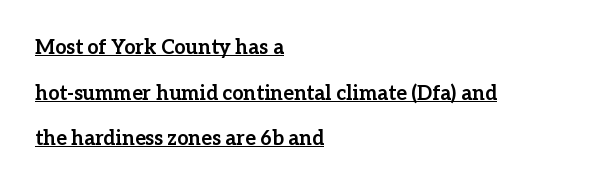
All the whitespace from short lines collects on the right. Underline: present. As a designer I'd log this as weight 700, bold. Honestly, the rows look like they've been pulled way apart. Every character sits straight up, as roman type does.
